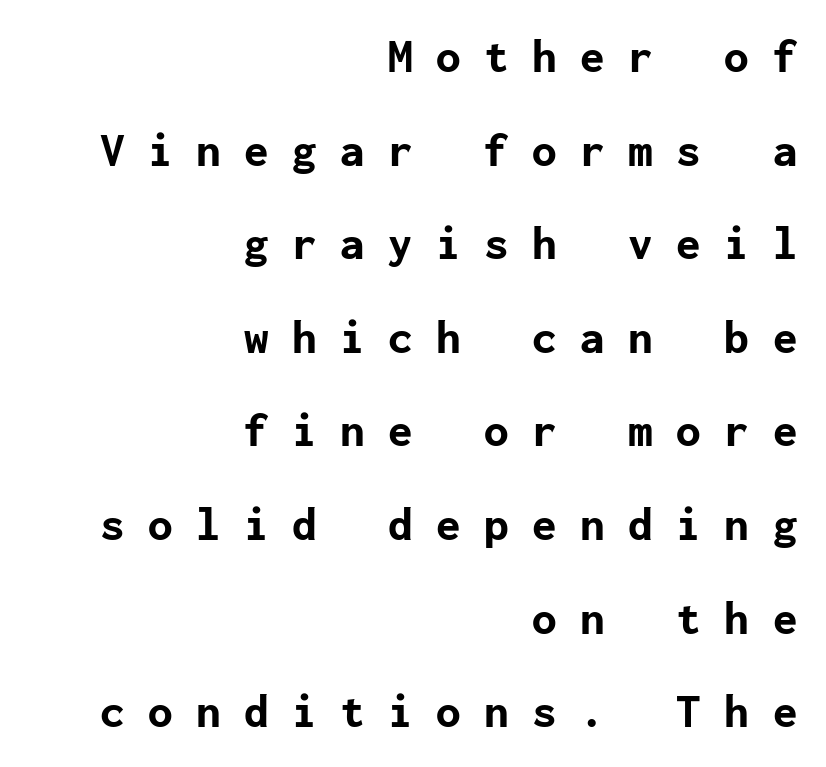
{"serif": "no", "italic": "no", "bold": "yes", "weight": "bold", "width": "normal", "stroke_contrast": "low", "x_height": "medium", "underline": "no", "align": "right", "line_spacing": "loose", "line_spacing_ratio": 1.91, "letter_spacing": "wide", "letter_spacing_em": 0.48, "glyph_px": 49}
